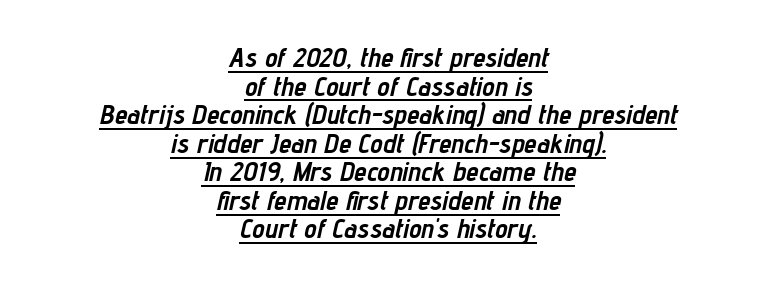
The image shows 28 px semibold, condensed type, italic (leaning right); set centered, tight line spacing (1.02x), normal letter spacing, underlined; low stroke contrast and a medium x-height.
